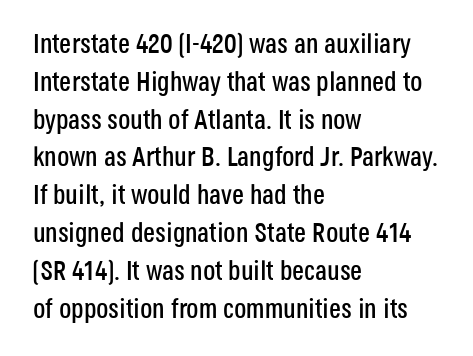
The ragged edge is on the right, which tells us the setting is flush left. Underline: absent. Does the leading feel generous? No, just average. The type is set solid horizontally, with unmodified tracking.
